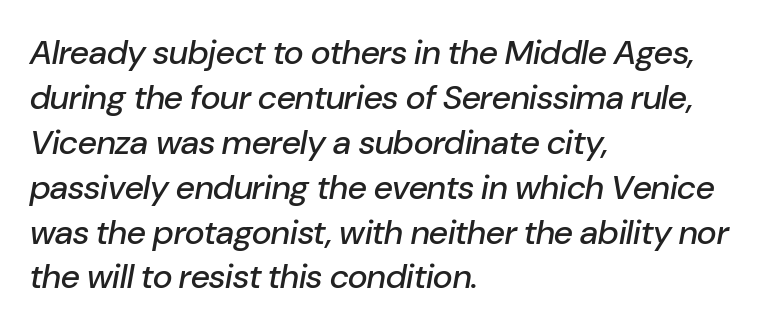
The space beneath each line is pristine and unruled. The ragged edge is on the right, which tells us the setting is flush left. Vertically, the passage feels balanced, rows spaced as you'd expect. This is oblique type, the kind used for emphasis or titles. Do the characters align in a grid? No, the font is proportional. Students, note that the glyphs here touch the page at normal intervals.
